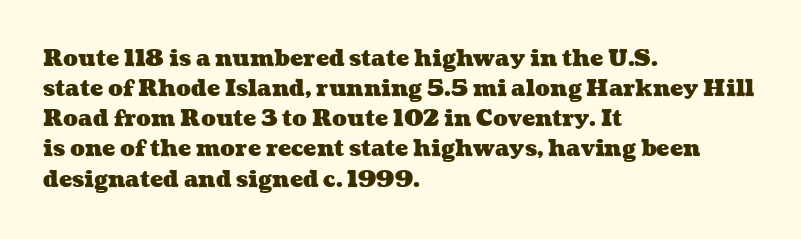
This rendering uses left alignment, leaving the right contour irregular. These words are printed bold, with thick strokes throughout. Honestly, there is no underline to notice here at all. Spacing between characters is what you'd get straight out of the box. Normally led — the rows are evenly, conventionally spaced.
